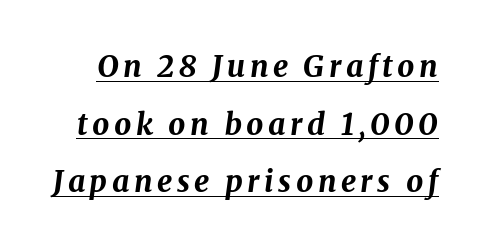
Italic: yes, the glyphs are oblique. The face used here has the dense, thick strokes of a bold. A great deal of white space separates one row of letters from the next. What decoration does the sample have? An underline.
